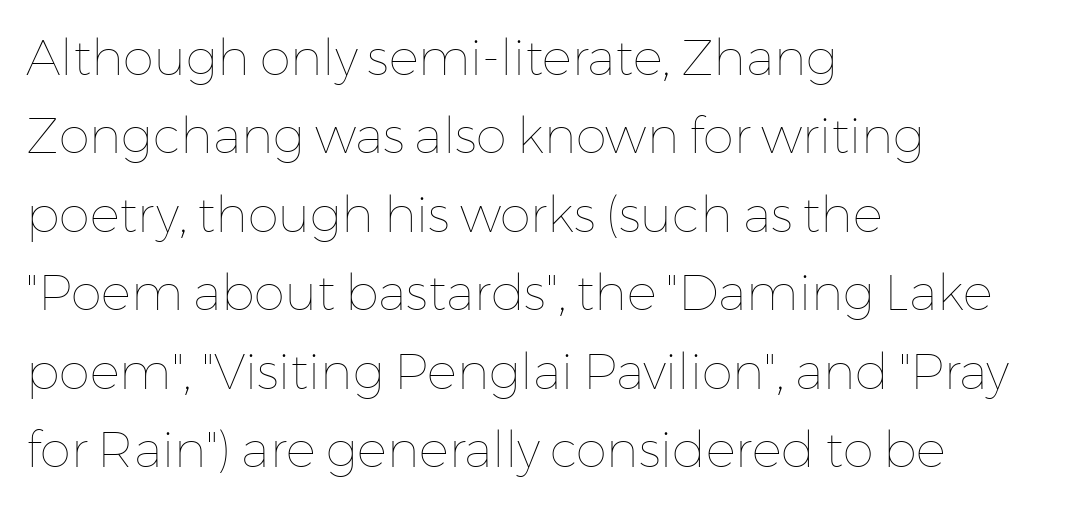
The leading is moderate, giving the passage an even texture. The strokes carry an ordinary text weight at most. Inter-character spacing is left at the font's built-in metrics. Descenders hang freely into open space.
